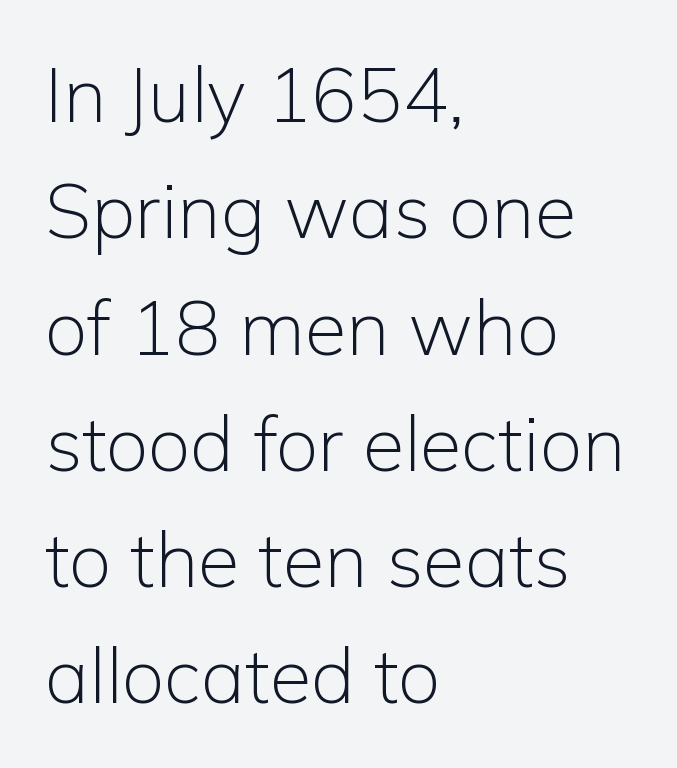
Q: Is the text bold? A: No.
Q: Is the text italic (slanted)? A: No, it is upright.
Q: Is the typeface a serif or a sans-serif typeface? A: Sans-serif.
Q: Is the text underlined? A: No.
Q: How is the paragraph aligned? A: Left-aligned.
Q: Is the spacing between letters normal or unusually wide? A: Normal.
Q: Is the spacing between lines tight, normal or loose? A: Normal.
Q: Width (condensed, normal, or wide)? A: Normal.
Q: Stroke contrast? A: Low.
Q: x-height? A: Medium.
Q: Monospaced? A: No.
